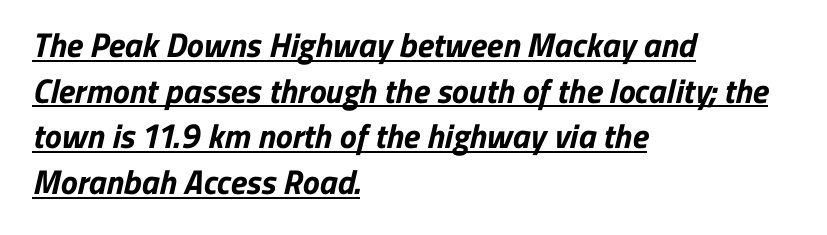
{"serif": "no", "bold": "yes", "weight": "bold", "width": "normal", "stroke_contrast": "low", "x_height": "medium", "monospaced": "no", "underline": "yes", "align": "left", "line_spacing": "normal", "line_spacing_ratio": 1.34, "letter_spacing": "normal", "letter_spacing_em": 0.0, "glyph_px": 34}
